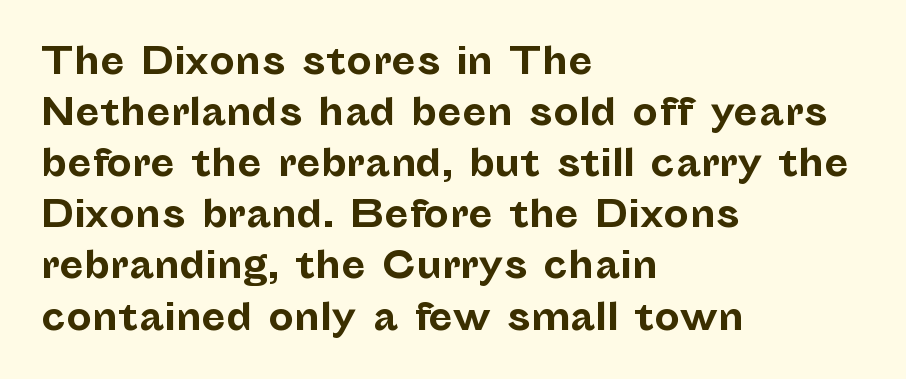
Q: Is the text bold? A: Yes.
Q: Is the text italic (slanted)? A: No, it is upright.
Q: Is the typeface a serif or a sans-serif typeface? A: Sans-serif.
Q: Is the text underlined? A: No.
Q: How is the paragraph aligned? A: Left-aligned.
Q: Is the spacing between letters normal or unusually wide? A: Normal.
Q: Is the spacing between lines tight, normal or loose? A: Normal.
Q: Width (condensed, normal, or wide)? A: Normal.
Q: Stroke contrast? A: Low.
Q: x-height? A: Medium.
Q: Monospaced? A: No.
